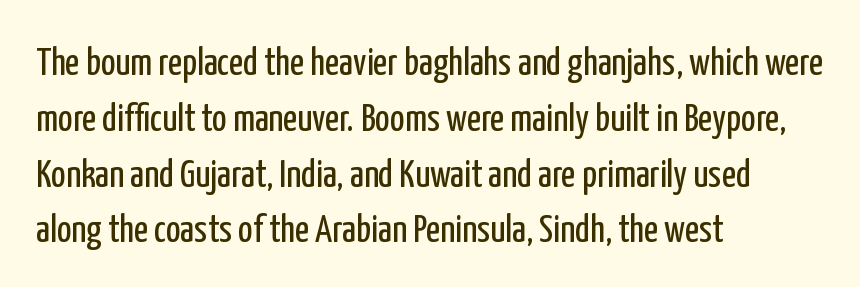
Regular leading. Vertical stems look standard width or narrower in stroke. You can tell from the bare stems that sans-serif type was used. Nobody drew a line under any word here.
